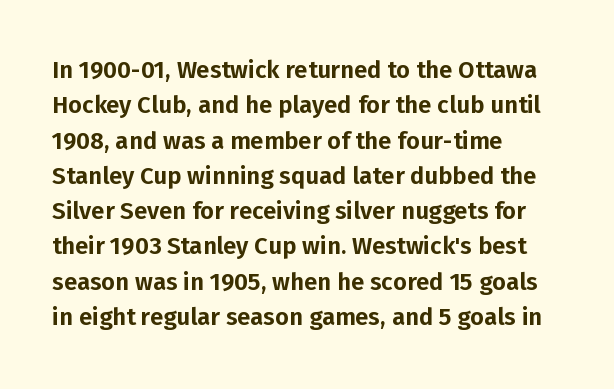
Q: Is the text italic (slanted)? A: No, it is upright.
Q: Is the text underlined? A: No.
Q: How is the paragraph aligned? A: Left-aligned.
Q: Is the spacing between letters normal or unusually wide? A: Normal.
Q: Is the spacing between lines tight, normal or loose? A: Normal.
